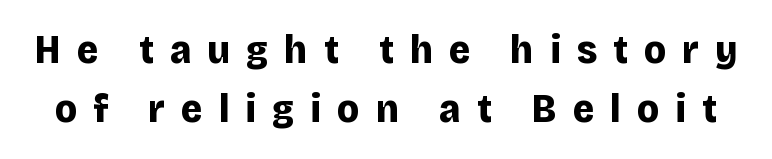
{"serif": "no", "italic": "no", "bold": "yes", "weight": "bold", "width": "normal", "stroke_contrast": "low", "x_height": "large", "monospaced": "no", "underline": "no", "line_spacing": "normal", "line_spacing_ratio": 1.45, "letter_spacing": "wide", "letter_spacing_em": 0.39, "glyph_px": 41}
